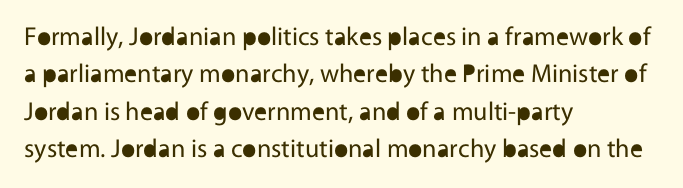
{"italic": "no", "bold": "no", "underline": "no", "align": "left", "line_spacing": "normal", "line_spacing_ratio": 1.44, "letter_spacing": "normal", "letter_spacing_em": 0.0, "glyph_px": 26}
